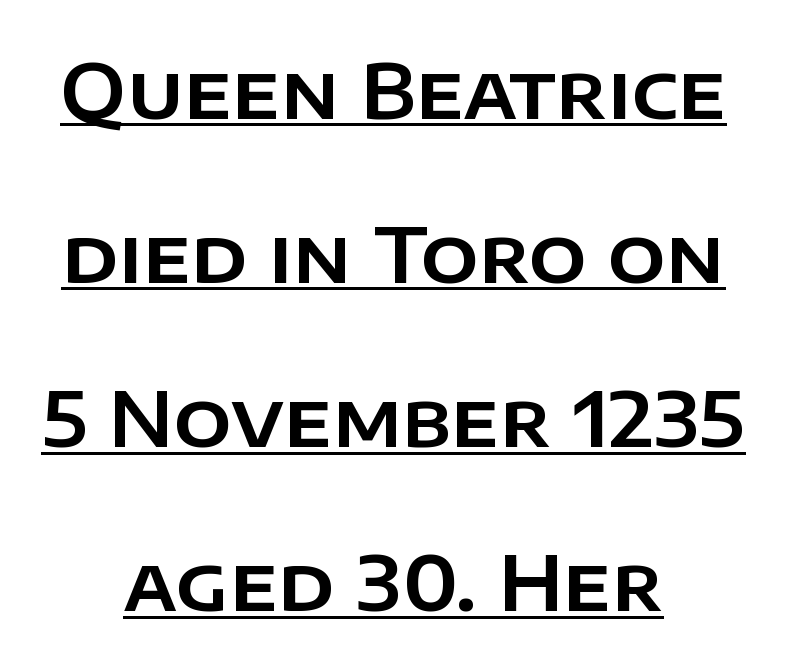
The image shows 76 px sans-serif type, upright; set centered, loose line spacing (2.16x), normal letter spacing, underlined; low stroke contrast and a large x-height.
